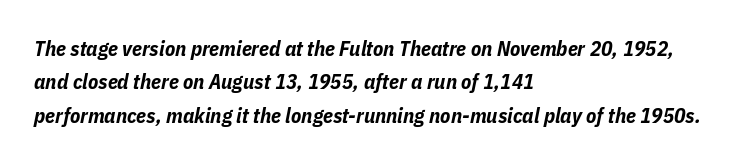
There's an unmistakable incline to the writing here. The gap between lines stays unmarked. All the whitespace from short lines collects on the right. In terms of leading, this rendering sits right in the middle.
